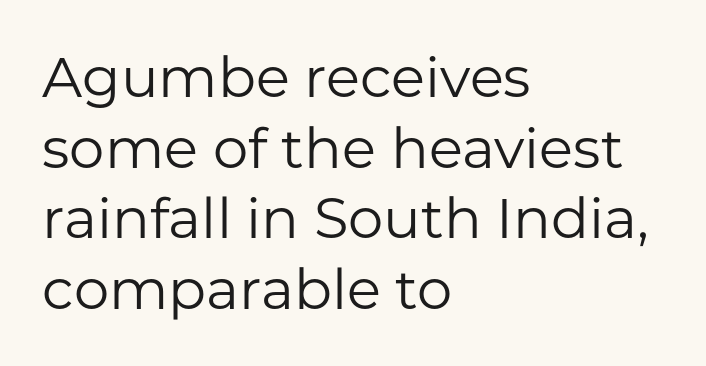
Q: Is the text bold? A: No.
Q: Is the text italic (slanted)? A: No, it is upright.
Q: Is the typeface a serif or a sans-serif typeface? A: Sans-serif.
Q: Is the text underlined? A: No.
Q: How is the paragraph aligned? A: Left-aligned.
Q: Is the spacing between letters normal or unusually wide? A: Normal.
Q: Is the spacing between lines tight, normal or loose? A: Normal.
Q: Width (condensed, normal, or wide)? A: Normal.
Q: Stroke contrast? A: Low.
Q: x-height? A: Medium.
Q: Monospaced? A: No.
